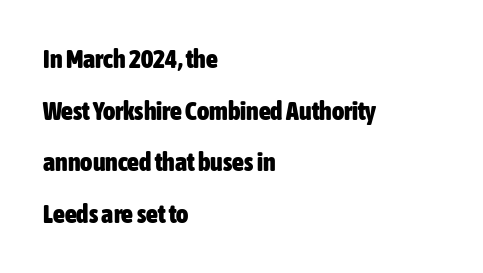
The image shows 26 px bold type, upright; set left-aligned, loose line spacing (1.99x), normal letter spacing, not underlined.
